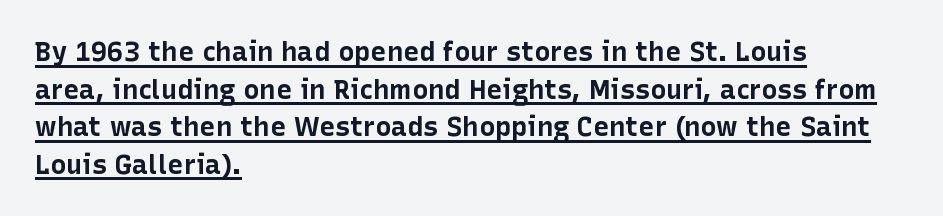
The image shows 27 px bold type, upright; set left-aligned, normal line spacing (1.39x), normal letter spacing, underlined.
